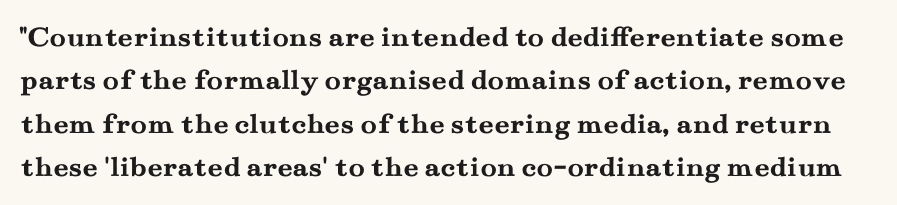
The image shows 30 px semibold, wide serif type, upright; set normal line spacing (1.45x), normal letter spacing, not underlined; medium stroke contrast and a small x-height.
